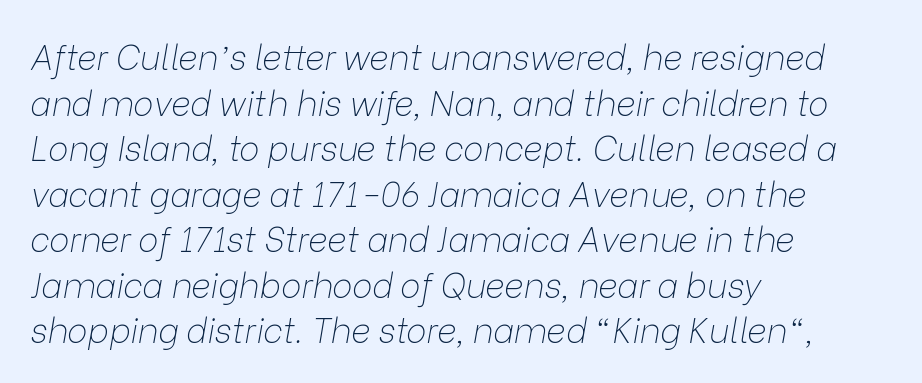
The image shows 34 px thin type, italic (leaning right); set left-aligned, normal line spacing (1.34x), normal letter spacing, not underlined; low stroke contrast and a medium x-height.
